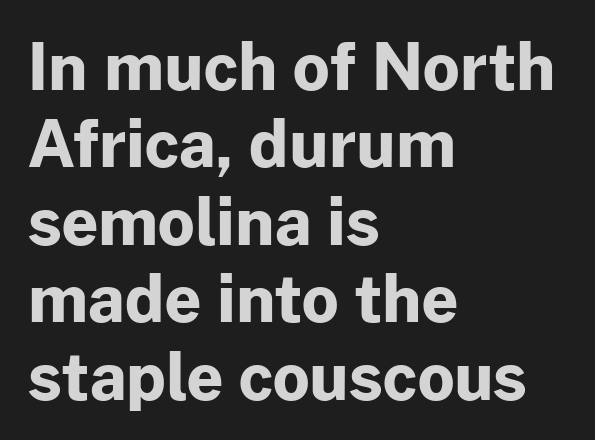
{"serif": "no", "italic": "no", "bold": "yes", "weight": "bold", "width": "normal", "stroke_contrast": "low", "x_height": "medium", "monospaced": "no", "underline": "no", "align": "left", "line_spacing_ratio": 1.21, "letter_spacing": "normal", "letter_spacing_em": 0.0, "glyph_px": 64}
